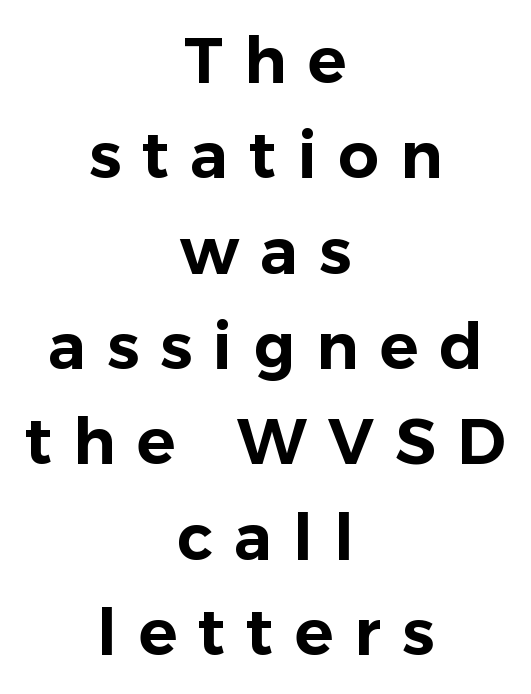
Q: Is the text italic (slanted)? A: No, it is upright.
Q: Is the typeface a serif or a sans-serif typeface? A: Sans-serif.
Q: Is the text underlined? A: No.
Q: How is the paragraph aligned? A: Centered.
Q: Is the spacing between letters normal or unusually wide? A: Unusually wide.
Q: Is the spacing between lines tight, normal or loose? A: Normal.
Q: Width (condensed, normal, or wide)? A: Normal.
Q: Stroke contrast? A: Low.
Q: x-height? A: Medium.
Q: Monospaced? A: No.
